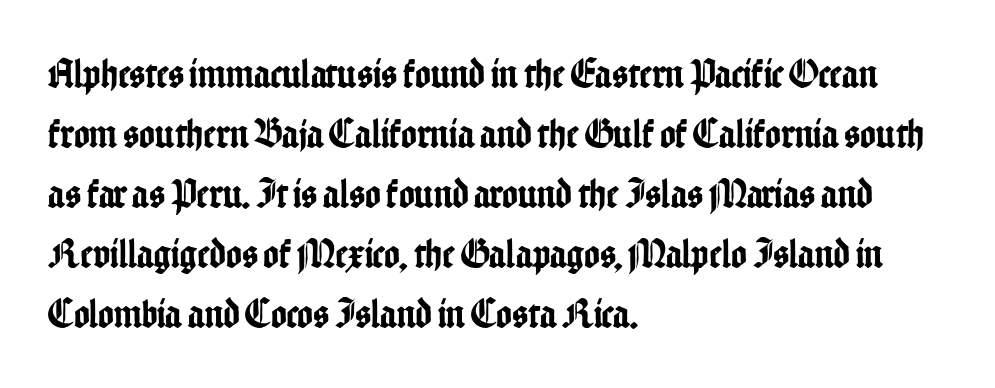
{"serif": "no", "italic": "no", "width": "condensed", "stroke_contrast": "low", "x_height": "medium", "monospaced": "no", "underline": "no", "align": "left", "line_spacing": "normal", "line_spacing_ratio": 1.43, "letter_spacing": "normal", "letter_spacing_em": 0.0, "glyph_px": 42}
